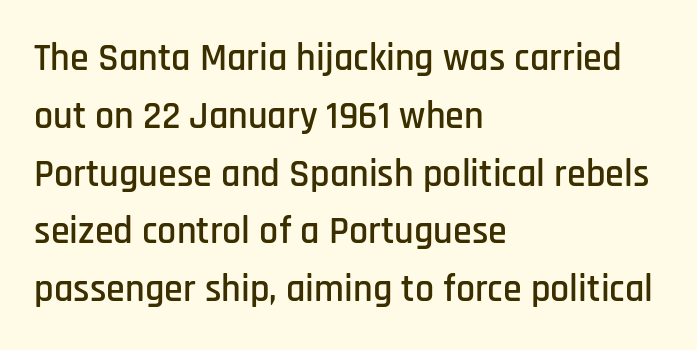
{"serif": "no", "italic": "no", "width": "condensed", "stroke_contrast": "low", "x_height": "large", "monospaced": "no", "underline": "no", "align": "left", "line_spacing": "normal", "line_spacing_ratio": 1.52, "letter_spacing": "normal", "letter_spacing_em": 0.0, "glyph_px": 38}
